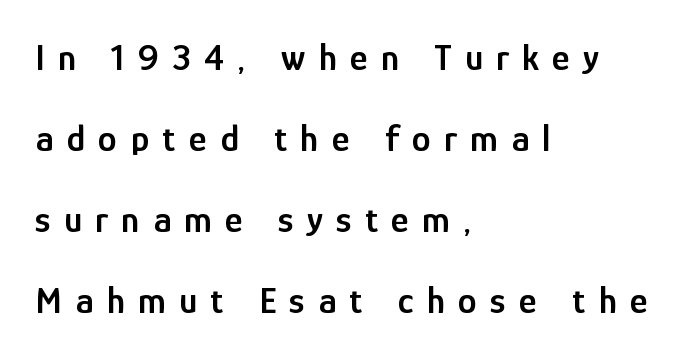
{"serif": "no", "italic": "no", "bold": "semi", "weight": "semibold", "width": "condensed", "stroke_contrast": "low", "x_height": "medium", "monospaced": "no", "underline": "no", "align": "left", "line_spacing": "loose", "line_spacing_ratio": 2.13, "letter_spacing": "wide", "letter_spacing_em": 0.35, "glyph_px": 38}
